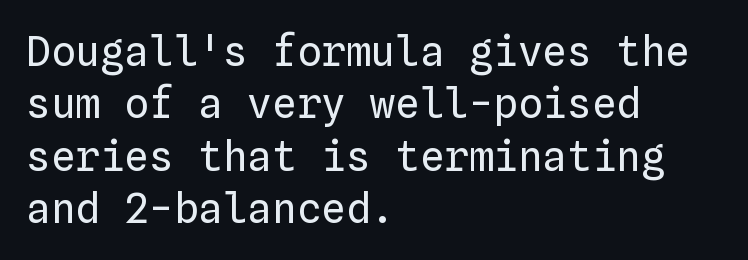
Q: Is the text bold? A: No.
Q: Is the text italic (slanted)? A: No, it is upright.
Q: Is the text underlined? A: No.
Q: How is the paragraph aligned? A: Left-aligned.
Q: Is the spacing between letters normal or unusually wide? A: Normal.
Q: Is the spacing between lines tight, normal or loose? A: Normal.
Q: Width (condensed, normal, or wide)? A: Normal.
Q: Stroke contrast? A: Low.
Q: x-height? A: Medium.
Q: Monospaced? A: Yes.
